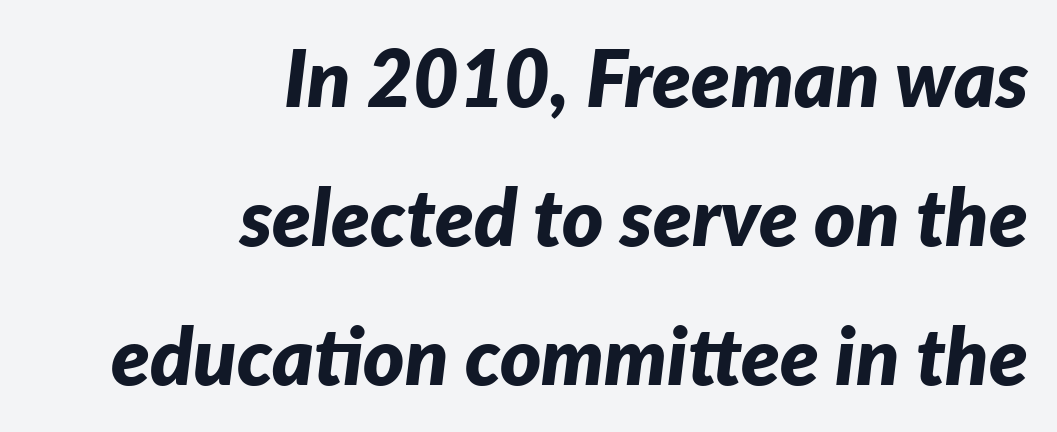
Notice how the passage keeps a crisp vertical edge on the right only. The horizontal fit of the characters is conventional and even. Beneath every word, the page is bare. The rendering uses natural spacing where letterforms have individual widths. These lines carry a lot of weight — the face is fully bold. The glyphs look as if they've been sheared to an angle.
